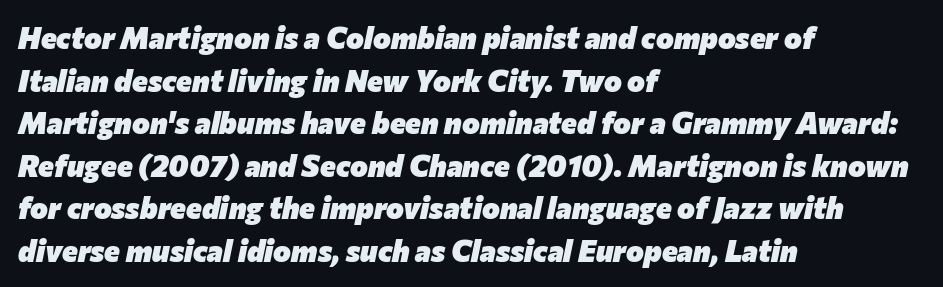
Line spacing here is normal. Character widths vary here, with narrow letters taking less room than wide ones. Quick note: italic. What weight is shown? A full bold with thick strokes.
